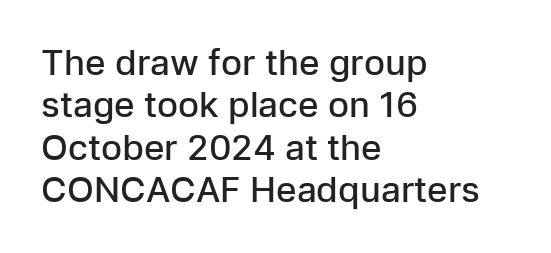
{"serif": "no", "italic": "no", "bold": "semi", "weight": "semibold", "width": "normal", "stroke_contrast": "low", "x_height": "medium", "monospaced": "no", "underline": "no", "align": "left", "line_spacing_ratio": 1.21, "letter_spacing": "normal", "letter_spacing_em": 0.0, "glyph_px": 35}
